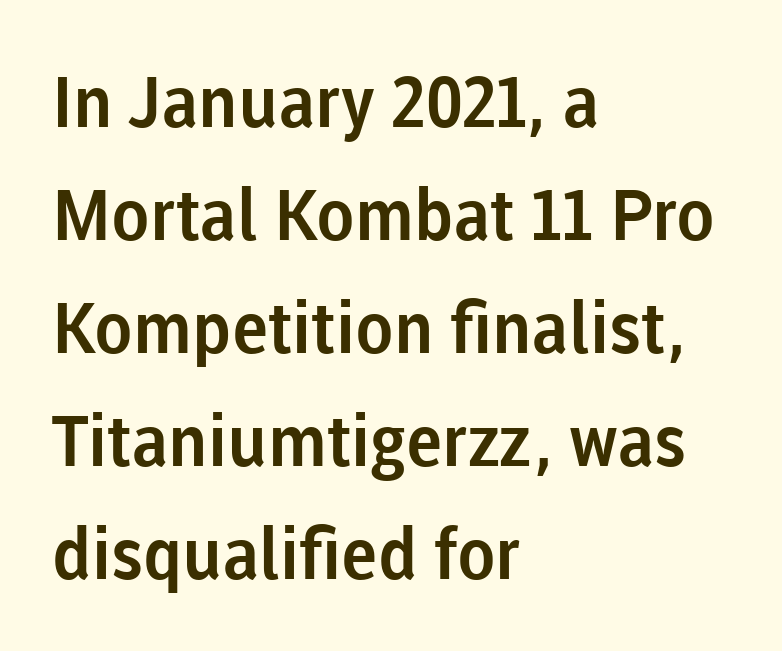
The type family on display is of the sans-serif kind. What's the leading like? Ordinary, nothing unusual. The rendering keeps characters at their native spacing. Each letter keeps its own natural width here, so spacing adapts to shape.
